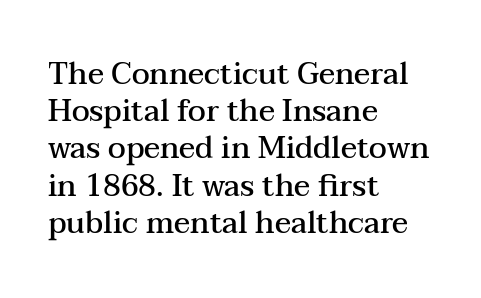
{"serif": "yes", "italic": "no", "bold": "semi", "weight": "semibold", "width": "wide", "stroke_contrast": "medium", "x_height": "medium", "monospaced": "no", "underline": "no", "align": "left", "line_spacing_ratio": 1.24, "letter_spacing": "normal", "letter_spacing_em": 0.0, "glyph_px": 30}
